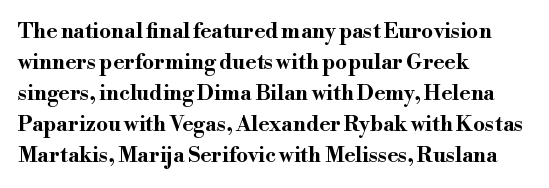
Q: Is the text bold? A: Yes.
Q: Is the text italic (slanted)? A: No, it is upright.
Q: Is the text underlined? A: No.
Q: How is the paragraph aligned? A: Left-aligned.
Q: Is the spacing between letters normal or unusually wide? A: Normal.
Q: Is the spacing between lines tight, normal or loose? A: Normal.
